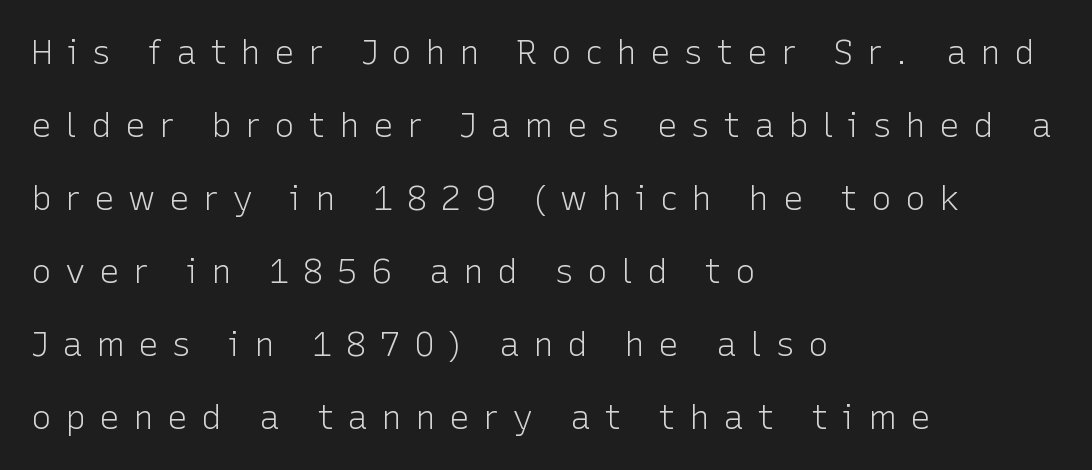
The image shows 34 px light sans-serif type, upright; set left-aligned, loose line spacing (2.15x), unusually wide letter spacing (+0.4 em), not underlined; low stroke contrast and a medium x-height.
